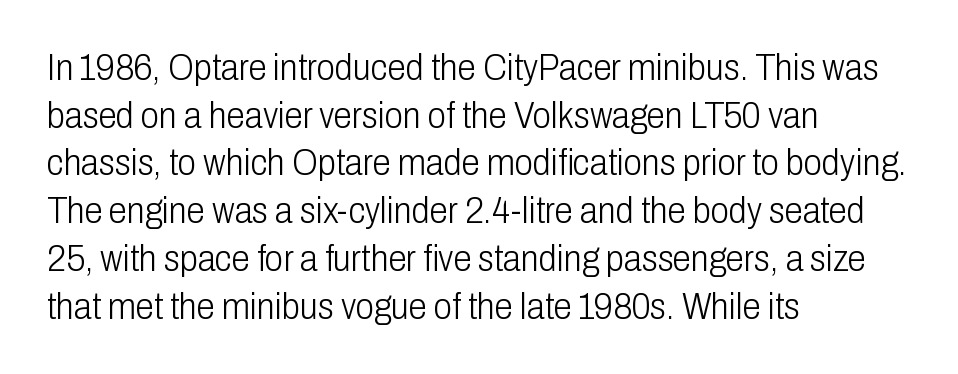
Q: Is the text bold? A: No.
Q: Is the text italic (slanted)? A: No, it is upright.
Q: Is the typeface a serif or a sans-serif typeface? A: Sans-serif.
Q: Is the text underlined? A: No.
Q: How is the paragraph aligned? A: Left-aligned.
Q: Is the spacing between letters normal or unusually wide? A: Normal.
Q: Is the spacing between lines tight, normal or loose? A: Normal.
Q: Width (condensed, normal, or wide)? A: Condensed.
Q: Stroke contrast? A: Low.
Q: x-height? A: Medium.
Q: Monospaced? A: No.
